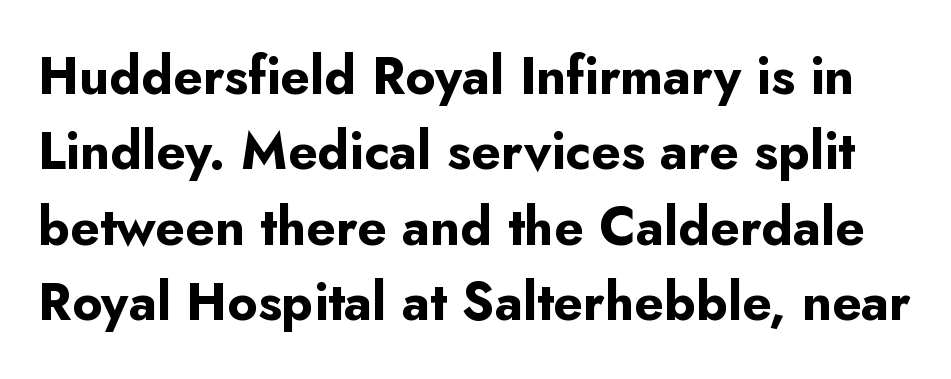
Q: Is the text bold? A: Yes.
Q: Is the text italic (slanted)? A: No, it is upright.
Q: Is the typeface a serif or a sans-serif typeface? A: Sans-serif.
Q: Is the text underlined? A: No.
Q: Is the spacing between letters normal or unusually wide? A: Normal.
Q: Is the spacing between lines tight, normal or loose? A: Normal.
Q: Width (condensed, normal, or wide)? A: Normal.
Q: Stroke contrast? A: Low.
Q: x-height? A: Small.
Q: Monospaced? A: No.
